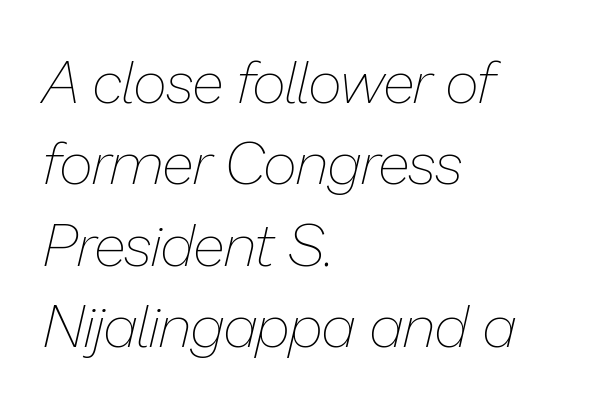
Q: Is the text bold? A: No.
Q: Is the text italic (slanted)? A: Yes, it leans right by about 13 degrees.
Q: Is the text underlined? A: No.
Q: How is the paragraph aligned? A: Left-aligned.
Q: Is the spacing between letters normal or unusually wide? A: Normal.
Q: Is the spacing between lines tight, normal or loose? A: Normal.
Q: Width (condensed, normal, or wide)? A: Normal.
Q: Stroke contrast? A: Low.
Q: x-height? A: Medium.
Q: Monospaced? A: No.
